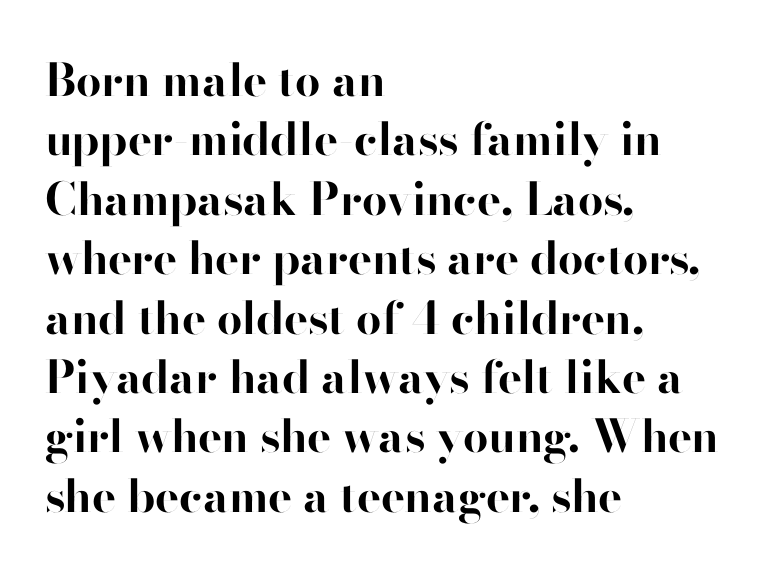
{"serif": "no", "italic": "no", "bold": "yes", "weight": "bold", "width": "normal", "stroke_contrast": "high", "x_height": "small", "monospaced": "no", "underline": "no", "align": "left", "line_spacing": "normal", "line_spacing_ratio": 1.32, "letter_spacing": "normal", "letter_spacing_em": 0.0, "glyph_px": 45}
